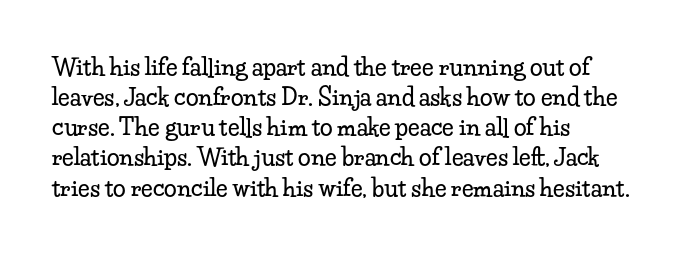
Q: Is the text italic (slanted)? A: No, it is upright.
Q: Is the text underlined? A: No.
Q: How is the paragraph aligned? A: Left-aligned.
Q: Is the spacing between letters normal or unusually wide? A: Normal.
Q: Is the spacing between lines tight, normal or loose? A: Normal.
